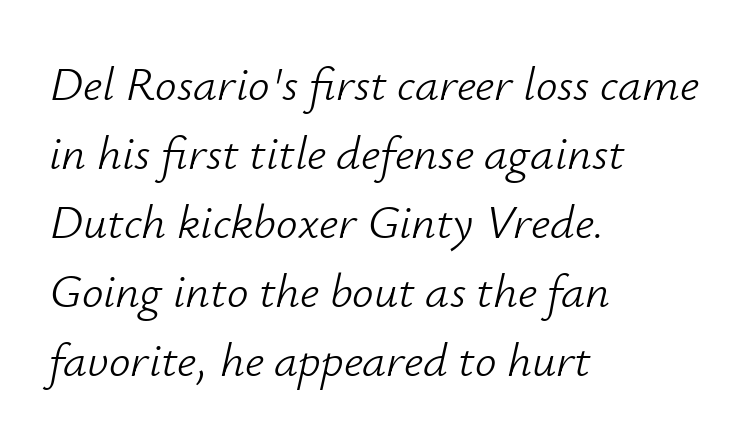
Q: Is the text bold? A: No.
Q: Is the text italic (slanted)? A: Yes, it leans right by about 12 degrees.
Q: Is the text underlined? A: No.
Q: How is the paragraph aligned? A: Left-aligned.
Q: Is the spacing between letters normal or unusually wide? A: Normal.
Q: Is the spacing between lines tight, normal or loose? A: Normal.
Q: Width (condensed, normal, or wide)? A: Normal.
Q: Stroke contrast? A: Low.
Q: x-height? A: Small.
Q: Monospaced? A: No.
